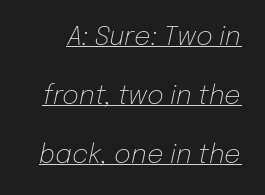
The image shows 26 px text type, italic (leaning right); set loose line spacing (2.27x), normal letter spacing, underlined.
